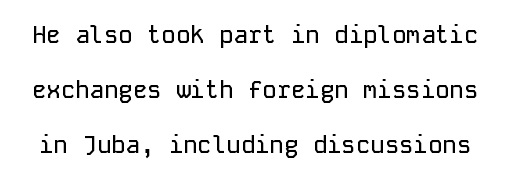
The image shows 24 px text type, upright; set loose line spacing (2.3x), normal letter spacing, not underlined.
